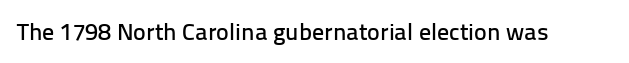
Q: Is the text italic (slanted)? A: No, it is upright.
Q: Is the text underlined? A: No.
Q: Is the spacing between letters normal or unusually wide? A: Normal.
